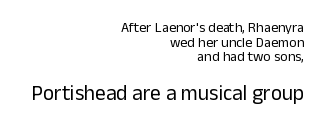
{"italic": "no", "bold": "no", "underline": "no", "align": "right", "line_spacing": "tight", "line_spacing_ratio": 1.05, "letter_spacing": "normal", "letter_spacing_em": 0.0, "larger_block": "second", "size_ratio": 1.5, "glyph_px": 21}
